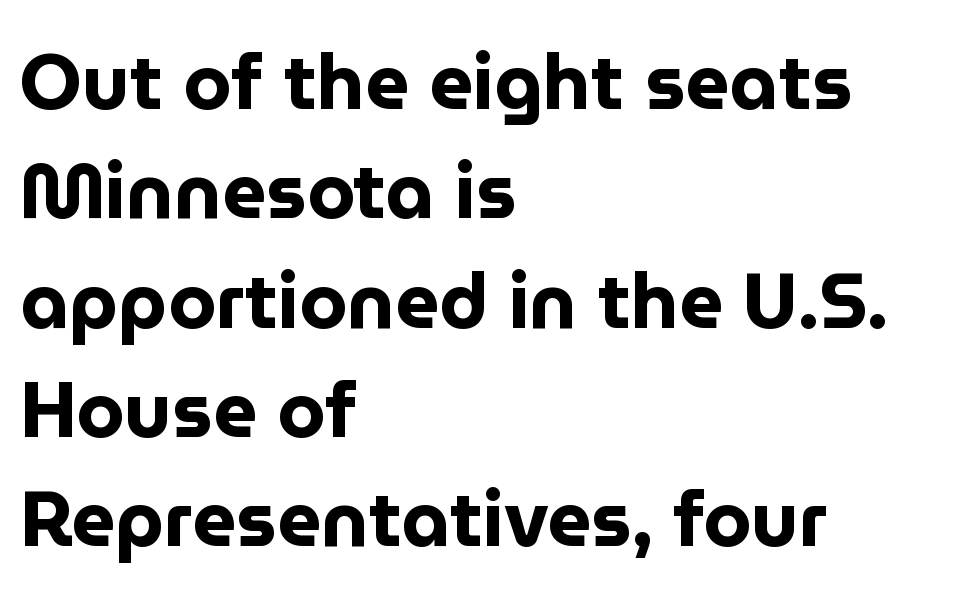
Q: Is the text bold? A: Yes.
Q: Is the text italic (slanted)? A: No, it is upright.
Q: Is the typeface a serif or a sans-serif typeface? A: Sans-serif.
Q: Is the text underlined? A: No.
Q: How is the paragraph aligned? A: Left-aligned.
Q: Is the spacing between letters normal or unusually wide? A: Normal.
Q: Is the spacing between lines tight, normal or loose? A: Normal.
Q: Width (condensed, normal, or wide)? A: Normal.
Q: Stroke contrast? A: Low.
Q: x-height? A: Medium.
Q: Monospaced? A: No.
